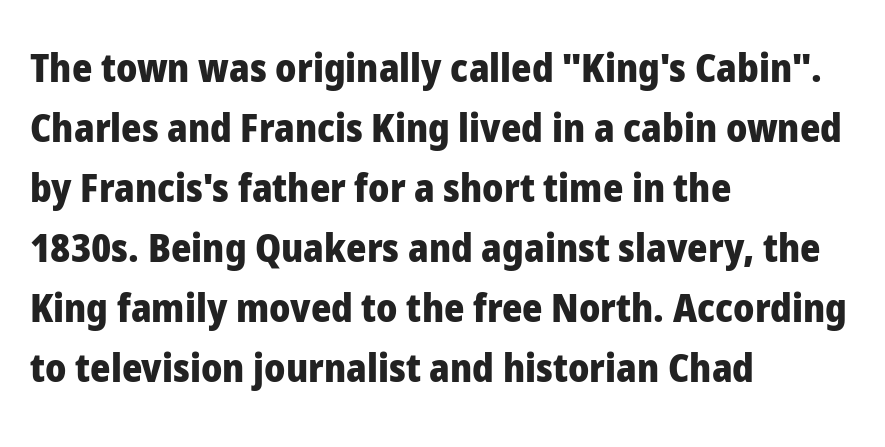
{"serif": "no", "italic": "no", "bold": "yes", "weight": "heavy", "width": "normal", "stroke_contrast": "low", "x_height": "medium", "monospaced": "no", "underline": "no", "align": "left", "line_spacing": "normal", "line_spacing_ratio": 1.54, "letter_spacing": "normal", "letter_spacing_em": 0.0, "glyph_px": 39}
